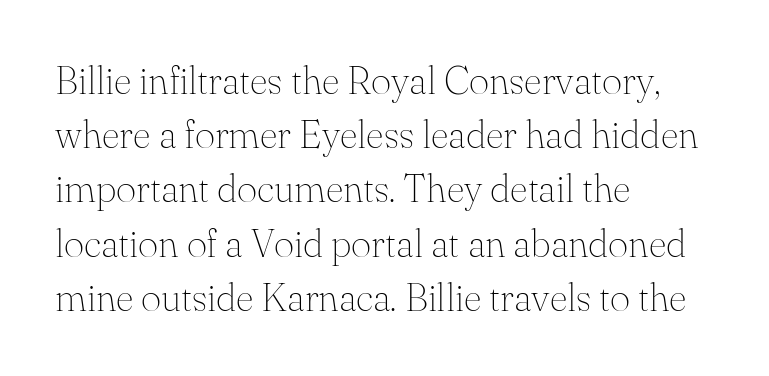
Vertical stems look standard width or narrower in stroke. A bare baseline throughout the passage. Think of a printed novel: that variable character pitch is what you see here. The characters display serif detailing at their extremities. Horizontal alignment here is leftward, the default for most running prose.
